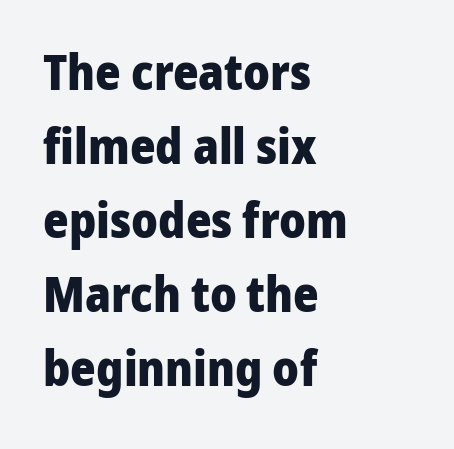
{"serif": "no", "italic": "no", "bold": "yes", "weight": "heavy", "width": "normal", "stroke_contrast": "low", "x_height": "medium", "monospaced": "no", "underline": "no", "align": "left", "line_spacing": "normal", "line_spacing_ratio": 1.51, "letter_spacing": "normal", "letter_spacing_em": 0.0, "glyph_px": 49}
